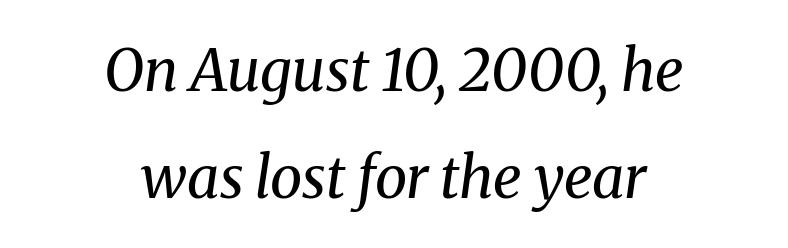
Character widths vary here, with narrow letters taking less room than wide ones. Compared with a typical body face, this is equally light or lighter still. It's the slanting kind of type. Where is the straight margin? There isn't one; the lines are centered. Compared with typical body copy, the letter spacing here is the same.
